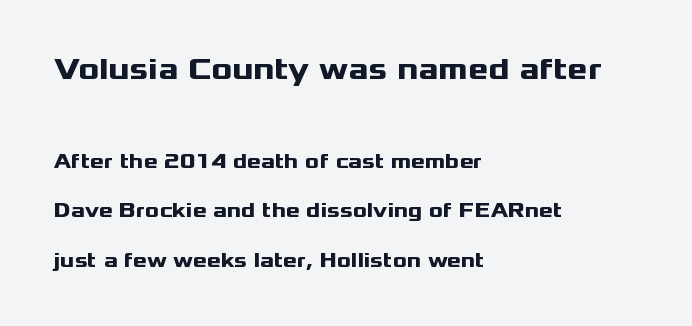
The rendering keeps characters at their native spacing. Thick stems and heavy bowls — unmistakably bold. Type without underlining. A student would notice the top passage is typeset larger than what follows. Note: no serifs on the glyphs.
